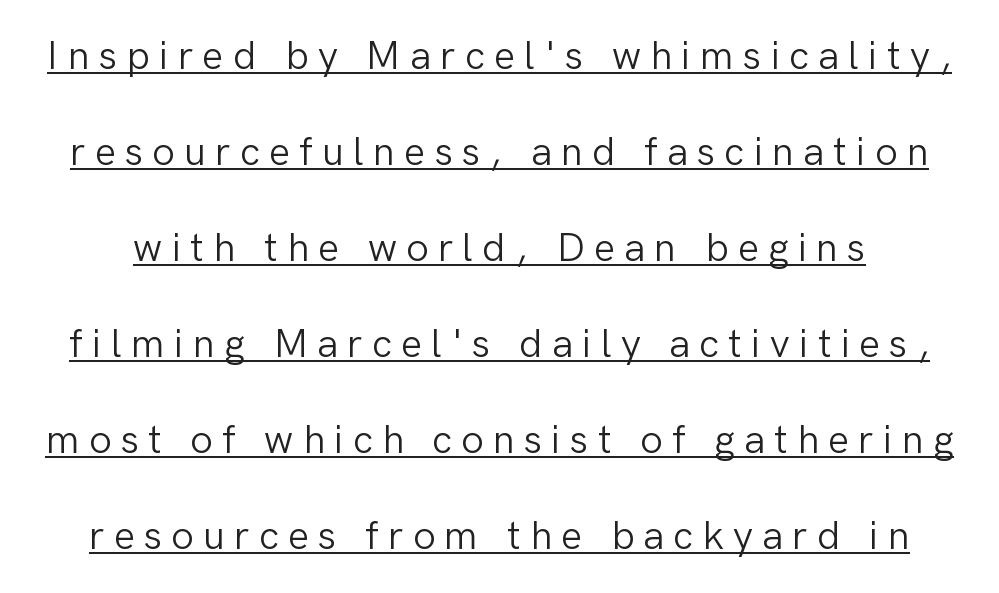
The image shows 40 px light sans-serif type, upright; set loose line spacing (2.4x), unusually wide letter spacing (+0.23 em), underlined; low stroke contrast and a medium x-height.
